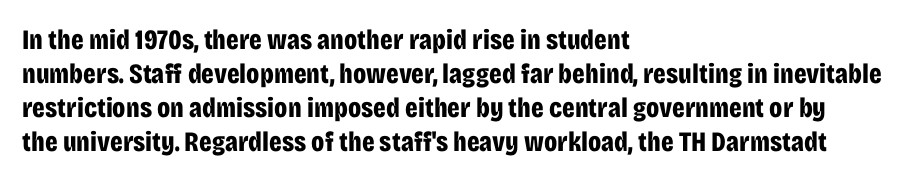
Q: Is the text bold? A: Yes.
Q: Is the text italic (slanted)? A: No, it is upright.
Q: Is the typeface a serif or a sans-serif typeface? A: Sans-serif.
Q: Is the text underlined? A: No.
Q: How is the paragraph aligned? A: Left-aligned.
Q: Is the spacing between letters normal or unusually wide? A: Normal.
Q: Width (condensed, normal, or wide)? A: Condensed.
Q: Stroke contrast? A: Low.
Q: x-height? A: Large.
Q: Monospaced? A: No.
